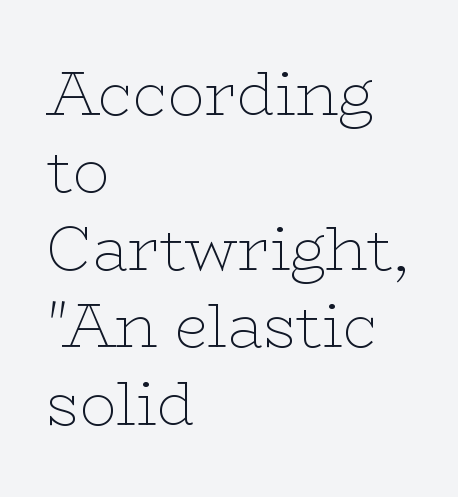
{"serif": "yes", "italic": "no", "bold": "no", "weight": "thin", "width": "wide", "stroke_contrast": "low", "x_height": "medium", "monospaced": "no", "underline": "no", "align": "left", "line_spacing": "normal", "line_spacing_ratio": 1.27, "letter_spacing": "normal", "letter_spacing_em": 0.0, "glyph_px": 61}
